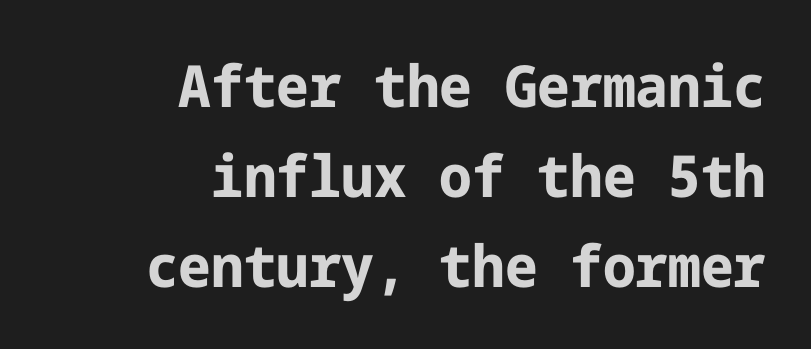
The image shows 58 px bold sans-serif type, upright; set right-aligned, normal line spacing (1.55x), normal letter spacing, not underlined; low stroke contrast and a medium x-height.
